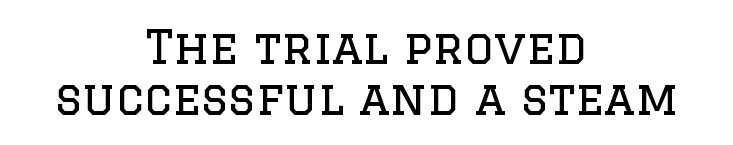
The image shows 46 px regular-weight serif type, upright; set centered, tight line spacing (1.11x), normal letter spacing, not underlined; low stroke contrast and a large x-height.
